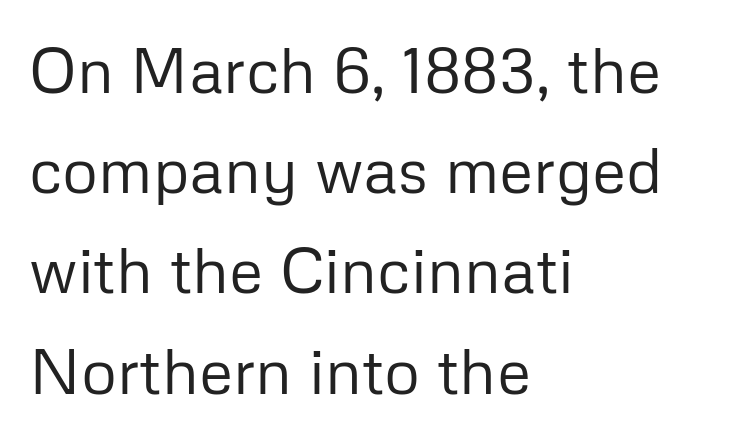
Q: Is the text bold? A: No.
Q: Is the text italic (slanted)? A: No, it is upright.
Q: Is the typeface a serif or a sans-serif typeface? A: Sans-serif.
Q: Is the text underlined? A: No.
Q: How is the paragraph aligned? A: Left-aligned.
Q: Is the spacing between letters normal or unusually wide? A: Normal.
Q: Is the spacing between lines tight, normal or loose? A: Normal.
Q: Width (condensed, normal, or wide)? A: Normal.
Q: Stroke contrast? A: Low.
Q: x-height? A: Medium.
Q: Monospaced? A: No.
